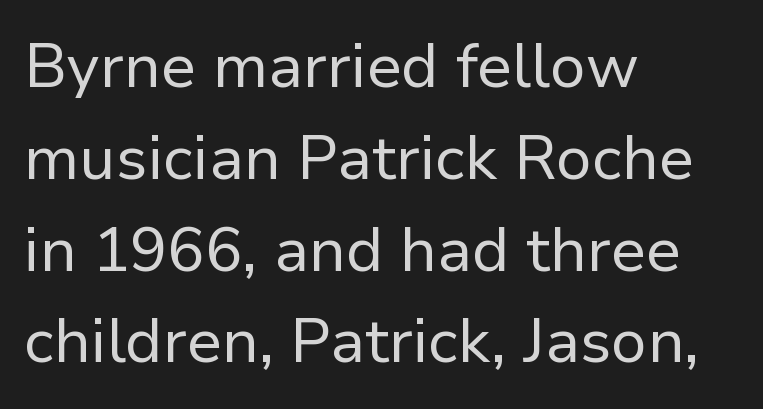
Stroke mass is kept to a normal reading level or below. This rendering leaves character spacing at its baseline value. This rendering features lettering with no underline. The lines are quadded left. This rendering employs a face without finishing strokes, i.e., a sans-serif. Leading matches the norm, producing a regular column.
